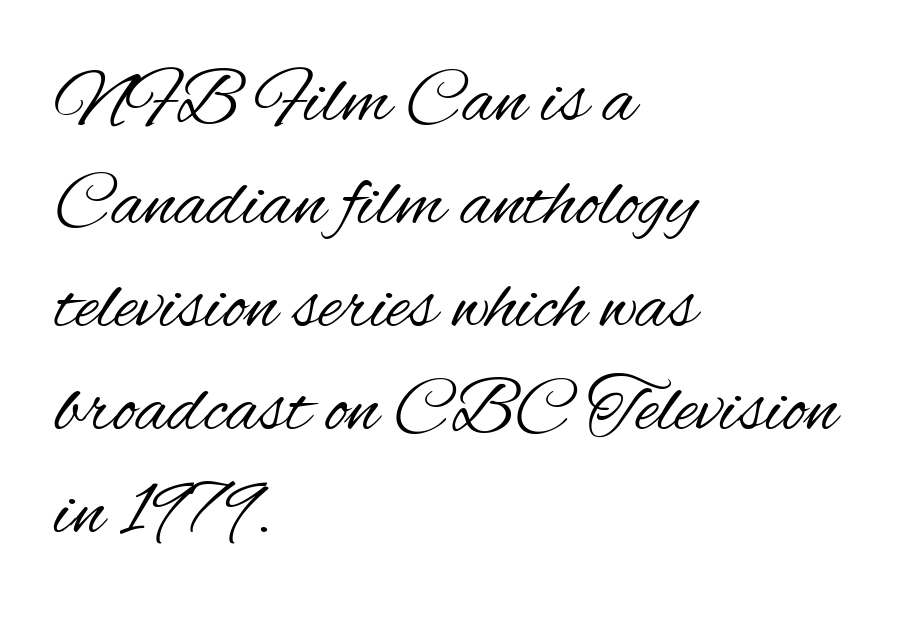
Q: Is the text bold? A: No.
Q: Is the text italic (slanted)? A: Yes.
Q: Is the typeface a serif or a sans-serif typeface? A: Sans-serif.
Q: Is the text underlined? A: No.
Q: How is the paragraph aligned? A: Left-aligned.
Q: Is the spacing between letters normal or unusually wide? A: Normal.
Q: Is the spacing between lines tight, normal or loose? A: Normal.
Q: Width (condensed, normal, or wide)? A: Condensed.
Q: Stroke contrast? A: Medium.
Q: x-height? A: Small.
Q: Monospaced? A: No.
